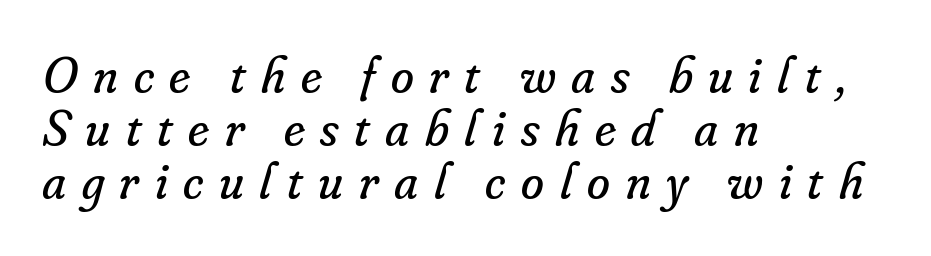
Q: Is the text bold? A: No.
Q: Is the text italic (slanted)? A: Yes, it leans right by about 16 degrees.
Q: Is the typeface a serif or a sans-serif typeface? A: Serif.
Q: Is the text underlined? A: No.
Q: How is the paragraph aligned? A: Left-aligned.
Q: Is the spacing between letters normal or unusually wide? A: Unusually wide.
Q: Is the spacing between lines tight, normal or loose? A: Tight.
Q: Width (condensed, normal, or wide)? A: Normal.
Q: Stroke contrast? A: Low.
Q: x-height? A: Small.
Q: Monospaced? A: No.
